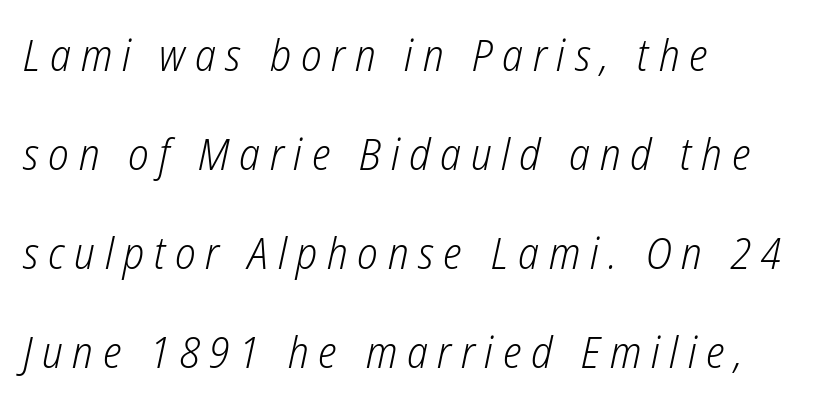
Q: Is the text bold? A: No.
Q: Is the text italic (slanted)? A: Yes, it leans right by about 12 degrees.
Q: Is the text underlined? A: No.
Q: How is the paragraph aligned? A: Left-aligned.
Q: Is the spacing between letters normal or unusually wide? A: Unusually wide.
Q: Is the spacing between lines tight, normal or loose? A: Loose.
Q: Width (condensed, normal, or wide)? A: Condensed.
Q: Stroke contrast? A: Low.
Q: x-height? A: Medium.
Q: Monospaced? A: No.
